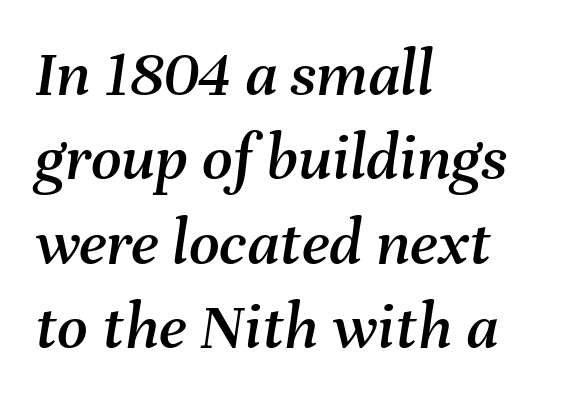
Varying glyph widths throughout — classic text-font behaviour. The whole block is typeset with a tilt. If you measured baseline to baseline, you'd find a middling distance. This rendering uses left alignment, leaving the right contour irregular.
